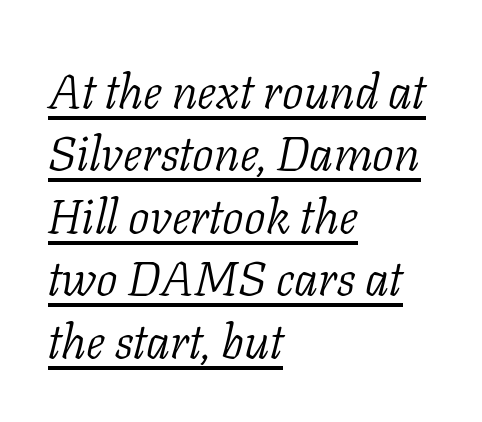
The image shows 48 px light serif type, italic (leaning right); set left-aligned, normal line spacing (1.3x), normal letter spacing, underlined; low stroke contrast and a medium x-height.
